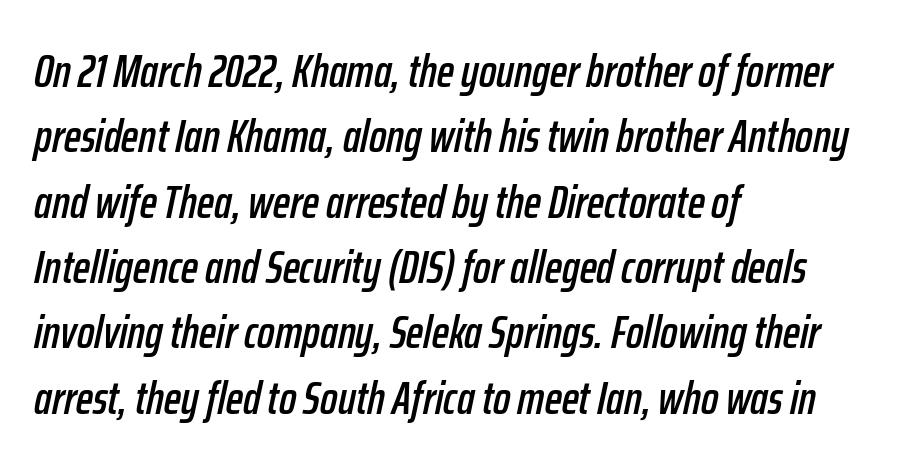
Q: Is the text italic (slanted)? A: Yes, it leans right by about 12 degrees.
Q: Is the text underlined? A: No.
Q: How is the paragraph aligned? A: Left-aligned.
Q: Is the spacing between letters normal or unusually wide? A: Normal.
Q: Is the spacing between lines tight, normal or loose? A: Normal.
Q: Width (condensed, normal, or wide)? A: Condensed.
Q: Stroke contrast? A: Low.
Q: x-height? A: Medium.
Q: Monospaced? A: No.
